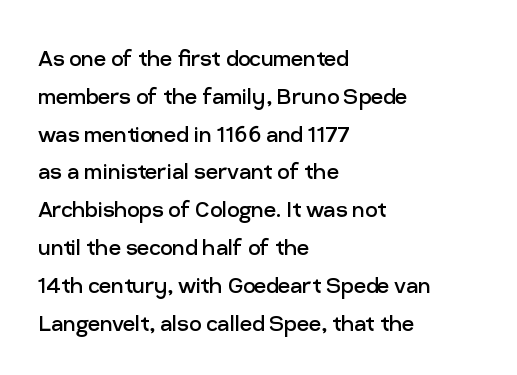
{"italic": "no", "bold": "no", "underline": "no", "align": "left", "line_spacing": "normal", "line_spacing_ratio": 1.4, "letter_spacing": "normal", "letter_spacing_em": 0.0, "glyph_px": 27}
